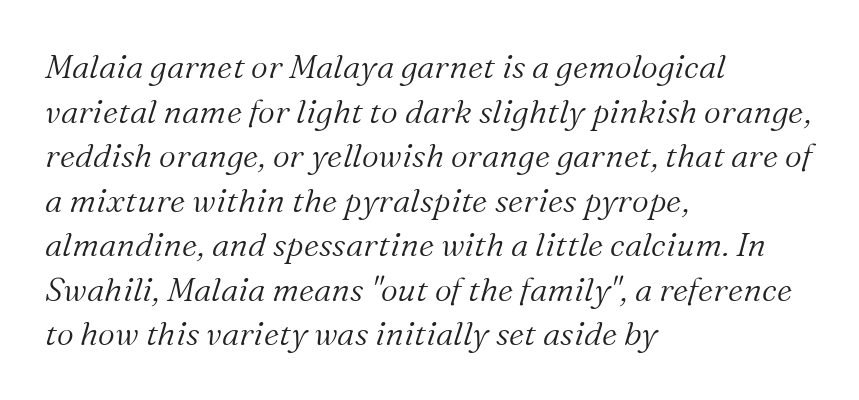
Q: Is the text bold? A: No.
Q: Is the text italic (slanted)? A: Yes, it leans right by about 16 degrees.
Q: Is the typeface a serif or a sans-serif typeface? A: Serif.
Q: Is the text underlined? A: No.
Q: How is the paragraph aligned? A: Left-aligned.
Q: Is the spacing between letters normal or unusually wide? A: Normal.
Q: Is the spacing between lines tight, normal or loose? A: Normal.
Q: Width (condensed, normal, or wide)? A: Normal.
Q: Stroke contrast? A: Medium.
Q: x-height? A: Medium.
Q: Monospaced? A: No.
